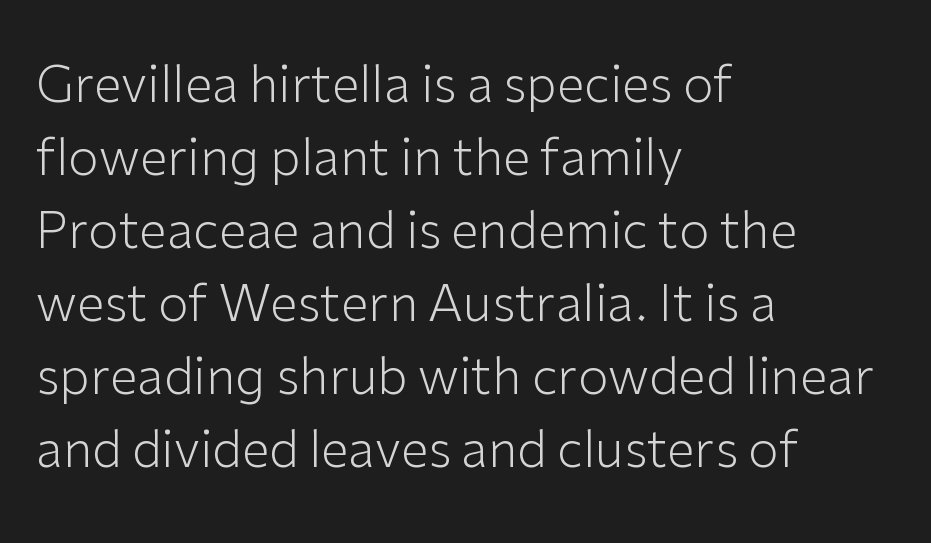
The face used here is proportionally spaced, like ordinary book or web type. Is the block centered? No — it sits flush against the left margin. This sample keeps an unexceptional amount of space between lines. I'd call this a sans setting — the letters go barefoot.
